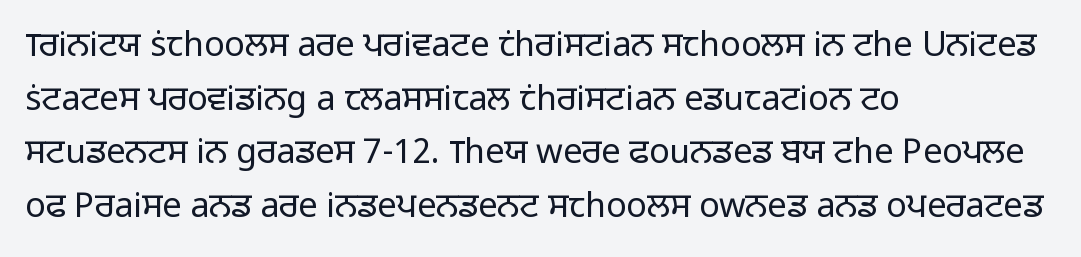
{"serif": "no", "italic": "no", "bold": "no", "weight": "light", "width": "normal", "stroke_contrast": "low", "x_height": "medium", "monospaced": "no", "underline": "no", "align": "left", "line_spacing": "normal", "line_spacing_ratio": 1.58, "letter_spacing": "normal", "letter_spacing_em": 0.0, "glyph_px": 34}
